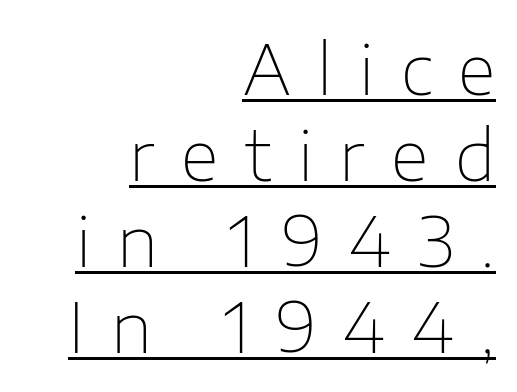
{"serif": "no", "italic": "no", "bold": "no", "weight": "thin", "width": "normal", "stroke_contrast": "low", "x_height": "medium", "monospaced": "no", "underline": "yes", "align": "right", "line_spacing_ratio": 1.23, "letter_spacing": "wide", "letter_spacing_em": 0.38, "glyph_px": 70}
